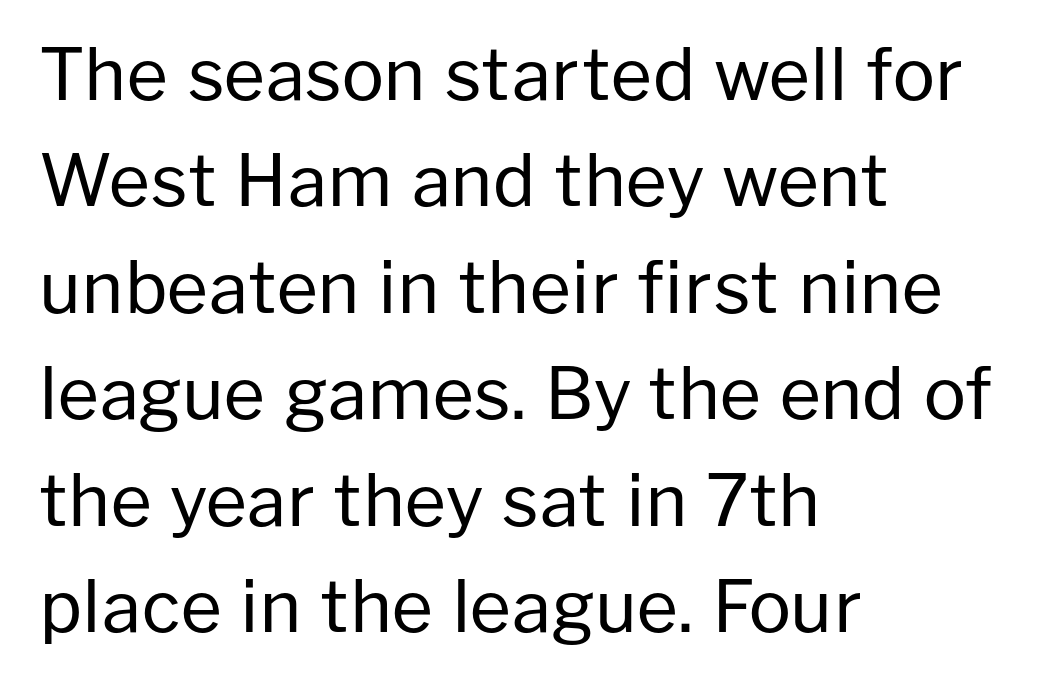
Q: Is the text bold? A: No.
Q: Is the text italic (slanted)? A: No, it is upright.
Q: Is the typeface a serif or a sans-serif typeface? A: Sans-serif.
Q: Is the text underlined? A: No.
Q: How is the paragraph aligned? A: Left-aligned.
Q: Is the spacing between letters normal or unusually wide? A: Normal.
Q: Is the spacing between lines tight, normal or loose? A: Normal.
Q: Width (condensed, normal, or wide)? A: Normal.
Q: Stroke contrast? A: Low.
Q: x-height? A: Medium.
Q: Monospaced? A: No.
